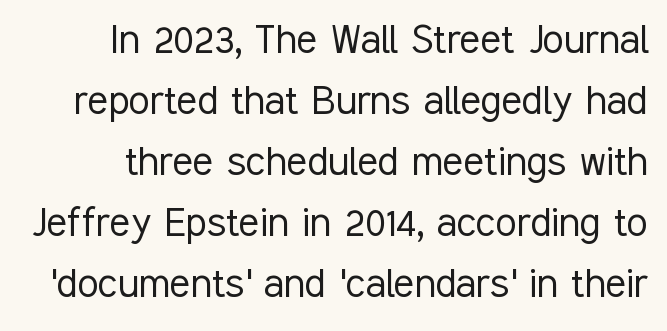
{"serif": "no", "italic": "no", "bold": "no", "weight": "light", "width": "condensed", "stroke_contrast": "low", "x_height": "medium", "monospaced": "no", "underline": "no", "line_spacing": "normal", "line_spacing_ratio": 1.27, "letter_spacing": "normal", "letter_spacing_em": 0.0, "glyph_px": 48}
